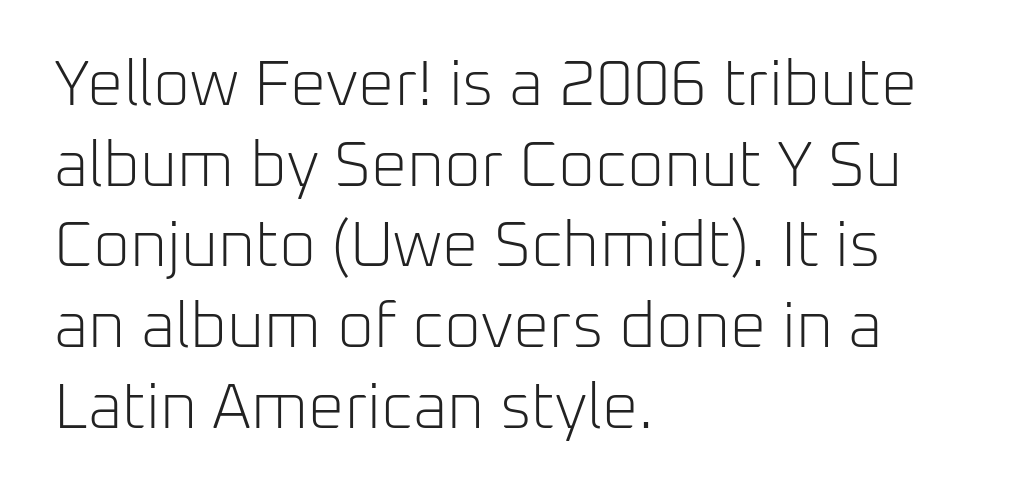
Typeset ragged right — the left edge is the straight one. The type sits square on the baseline with zero lean. These lines sit exactly where default settings would place them. The specimen omits any rule beneath the text block's lines. Inter-character spacing is left at the font's built-in metrics. The designer went with a sans here, leaving each stem footless.
